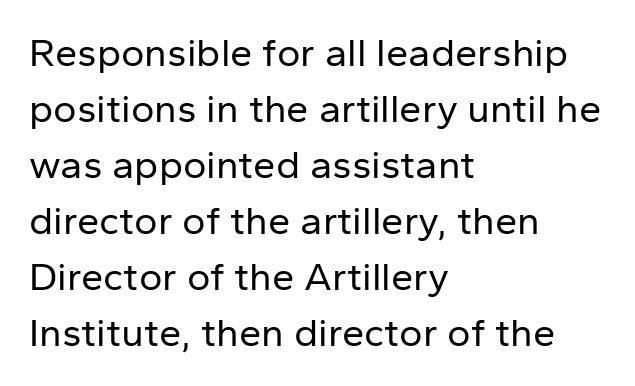
The image shows 40 px regular-weight sans-serif type, upright; set left-aligned, normal line spacing (1.4x), normal letter spacing, not underlined; low stroke contrast and a medium x-height.
